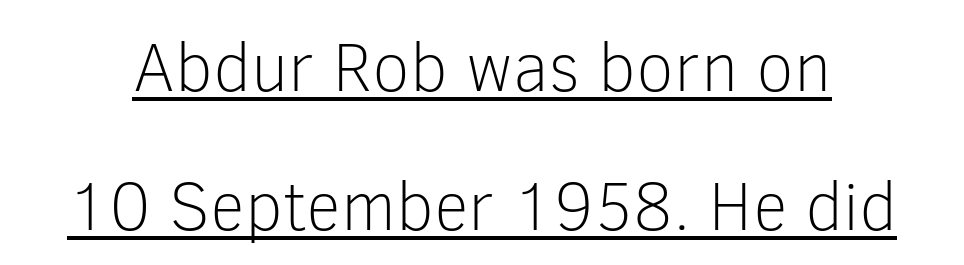
{"serif": "no", "italic": "no", "bold": "no", "weight": "light", "width": "normal", "stroke_contrast": "low", "x_height": "medium", "monospaced": "no", "underline": "yes", "line_spacing": "loose", "line_spacing_ratio": 2.01, "letter_spacing": "normal", "letter_spacing_em": 0.0, "glyph_px": 69}
